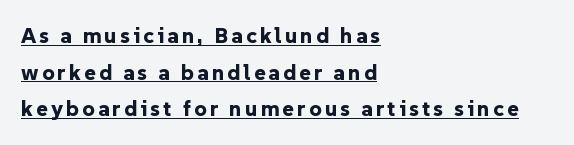
The image shows 22 px bold type, upright; set left-aligned, normal line spacing (1.66x), underlined.
